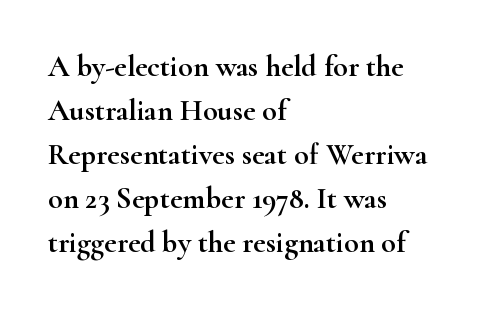
This sample has the flowing, uneven cadence of proportional lettering. Rendered with straight, roman letterforms. Type without underlining. A typesetter would call this leading conventional body-copy spacing.
